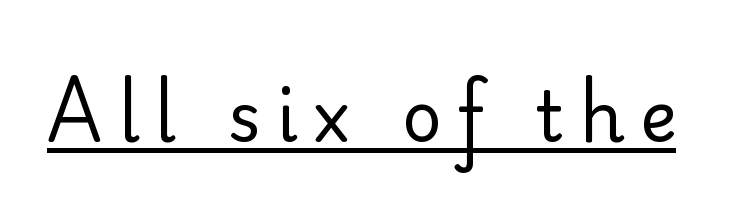
{"serif": "yes", "italic": "no", "bold": "no", "weight": "regular", "width": "normal", "stroke_contrast": "low", "x_height": "small", "monospaced": "no", "underline": "yes", "letter_spacing": "wide", "letter_spacing_em": 0.23, "glyph_px": 69}
